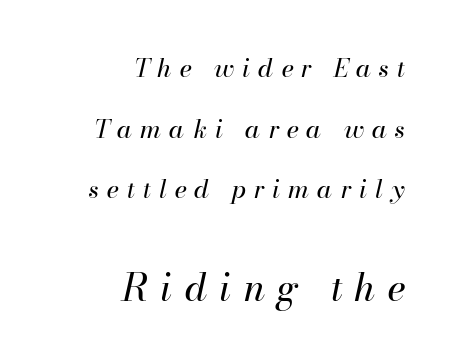
Q: Is the text bold? A: No.
Q: Is the text italic (slanted)? A: Yes, it leans right by about 13 degrees.
Q: Is the text underlined? A: No.
Q: How is the paragraph aligned? A: Right-aligned.
Q: Is the spacing between letters normal or unusually wide? A: Unusually wide.
Q: Is the spacing between lines tight, normal or loose? A: Loose.
Q: Which block of text is set in a larger size, the first (top) or the second (bottom)? A: The second (bottom) one.
Q: Width (condensed, normal, or wide)? A: Normal.
Q: Stroke contrast? A: High.
Q: x-height? A: Small.
Q: Monospaced? A: No.
